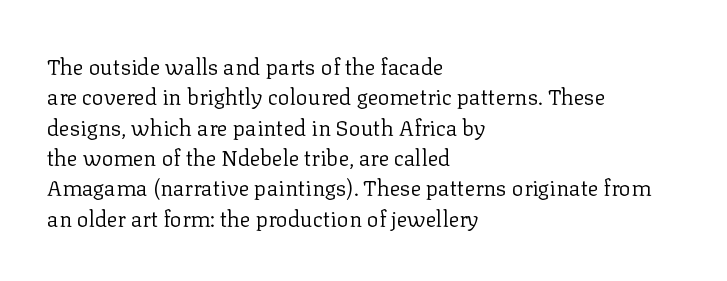
{"italic": "no", "bold": "no", "underline": "no", "align": "left", "line_spacing": "normal", "line_spacing_ratio": 1.38, "letter_spacing": "normal", "letter_spacing_em": 0.0, "glyph_px": 22}
